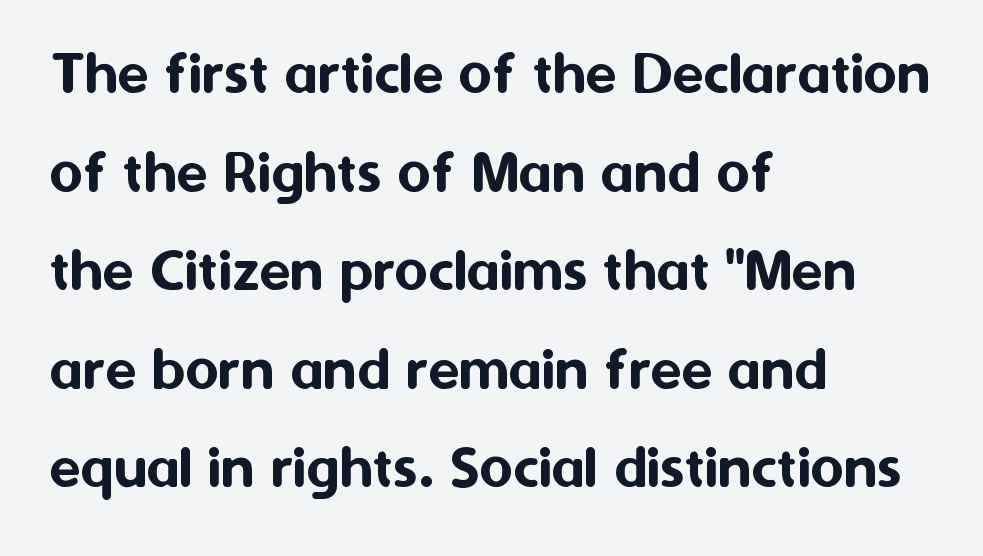
Q: Is the text italic (slanted)? A: No, it is upright.
Q: Is the typeface a serif or a sans-serif typeface? A: Sans-serif.
Q: Is the text underlined? A: No.
Q: How is the paragraph aligned? A: Left-aligned.
Q: Is the spacing between letters normal or unusually wide? A: Normal.
Q: Is the spacing between lines tight, normal or loose? A: Normal.
Q: Width (condensed, normal, or wide)? A: Normal.
Q: Stroke contrast? A: Medium.
Q: x-height? A: Medium.
Q: Monospaced? A: No.
